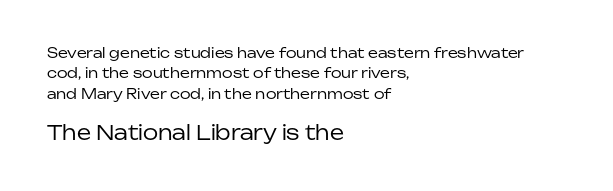
Q: Is the text bold? A: No.
Q: Is the text italic (slanted)? A: No, it is upright.
Q: Is the text underlined? A: No.
Q: How is the paragraph aligned? A: Left-aligned.
Q: Is the spacing between letters normal or unusually wide? A: Normal.
Q: Is the spacing between lines tight, normal or loose? A: Normal.
Q: Which block of text is set in a larger size, the first (top) or the second (bottom)? A: The second (bottom) one.
